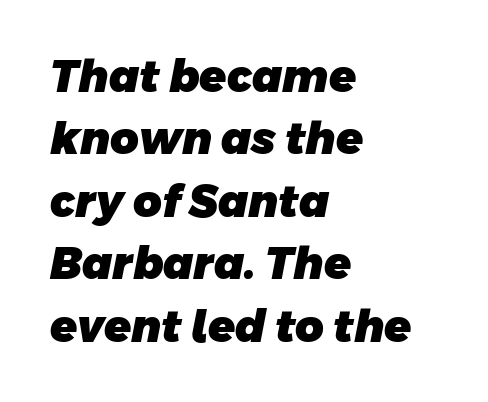
Q: Is the text bold? A: Yes.
Q: Is the typeface a serif or a sans-serif typeface? A: Sans-serif.
Q: Is the text underlined? A: No.
Q: How is the paragraph aligned? A: Left-aligned.
Q: Is the spacing between letters normal or unusually wide? A: Normal.
Q: Is the spacing between lines tight, normal or loose? A: Normal.
Q: Width (condensed, normal, or wide)? A: Normal.
Q: Stroke contrast? A: Low.
Q: x-height? A: Large.
Q: Monospaced? A: No.
